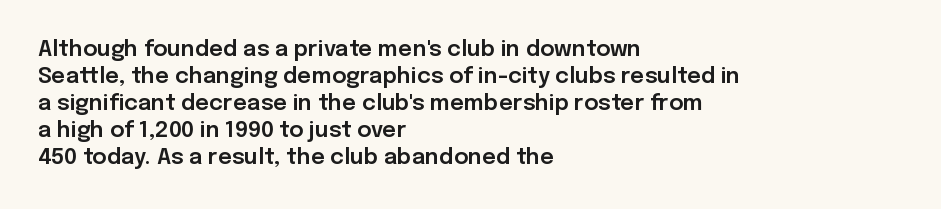
Q: Is the text italic (slanted)? A: No, it is upright.
Q: Is the text underlined? A: No.
Q: How is the paragraph aligned? A: Left-aligned.
Q: Is the spacing between letters normal or unusually wide? A: Normal.
